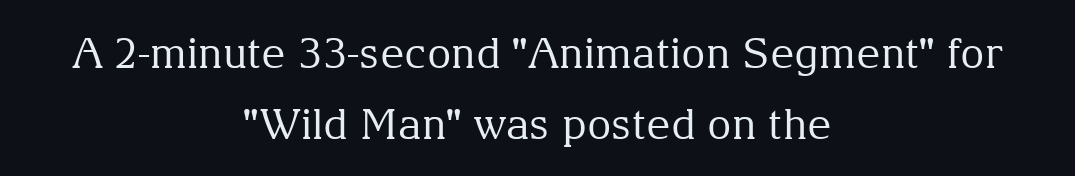
{"serif": "yes", "italic": "no", "bold": "no", "weight": "regular", "width": "normal", "stroke_contrast": "medium", "x_height": "medium", "monospaced": "no", "underline": "no", "align": "center", "line_spacing": "normal", "line_spacing_ratio": 1.69, "letter_spacing": "normal", "letter_spacing_em": 0.0, "glyph_px": 42}
